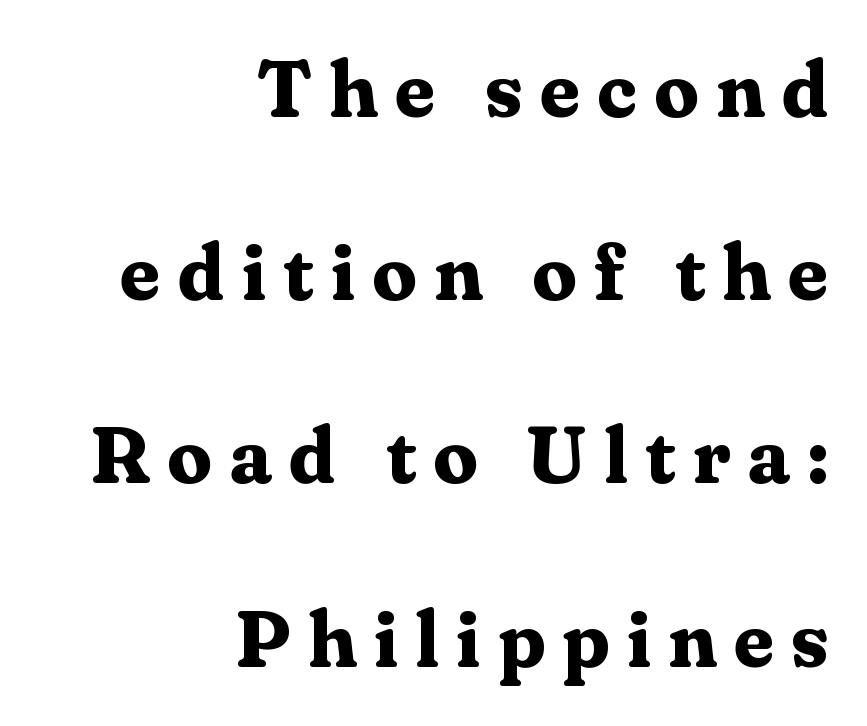
You could fit nearly another row in the gap between these rows. Bare-footed words on every line. Honestly, the letter spacing is so wide it's the main thing you notice. Does the type have serifs? Yes, each stem ends in a small foot. Does the lettering tilt? It doesn't — this is upright.
